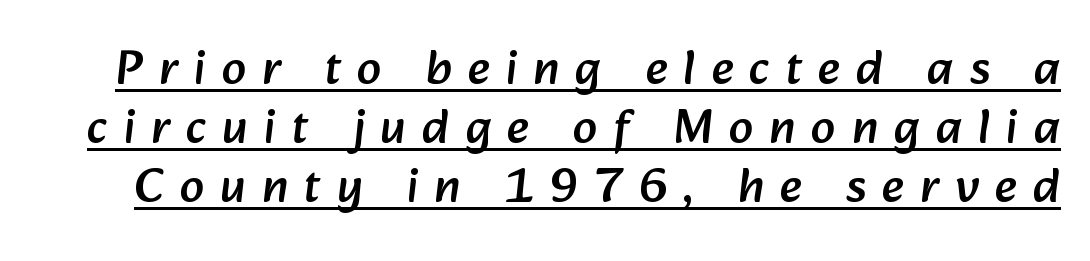
{"serif": "no", "width": "normal", "stroke_contrast": "low", "x_height": "medium", "monospaced": "no", "underline": "yes", "line_spacing_ratio": 1.2, "letter_spacing": "wide", "letter_spacing_em": 0.33, "glyph_px": 49}
